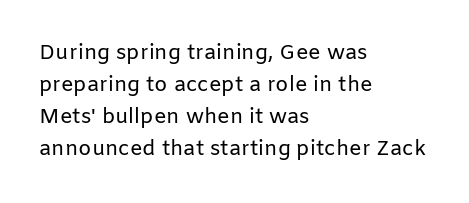
{"italic": "no", "bold": "no", "underline": "no", "align": "left", "line_spacing": "normal", "line_spacing_ratio": 1.52, "letter_spacing": "normal", "letter_spacing_em": 0.0, "glyph_px": 21}
